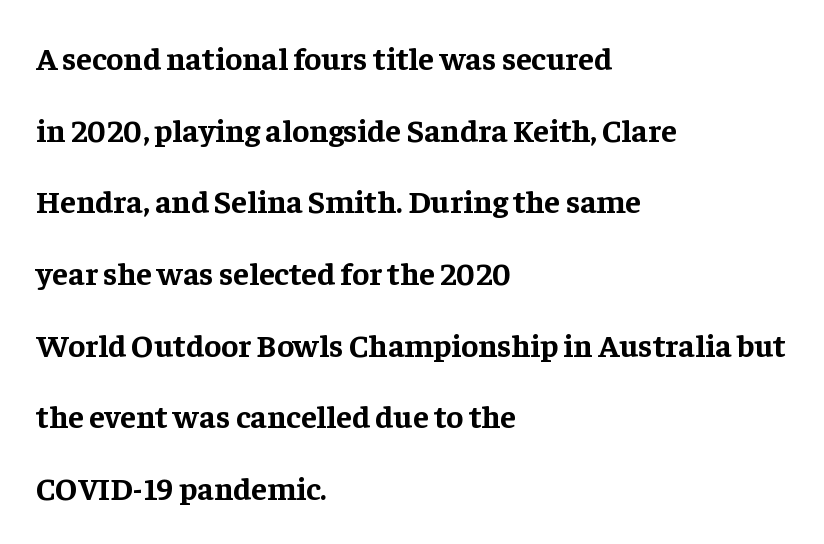
Q: Is the text bold? A: Yes.
Q: Is the text italic (slanted)? A: No, it is upright.
Q: Is the typeface a serif or a sans-serif typeface? A: Serif.
Q: Is the text underlined? A: No.
Q: How is the paragraph aligned? A: Left-aligned.
Q: Is the spacing between letters normal or unusually wide? A: Normal.
Q: Is the spacing between lines tight, normal or loose? A: Loose.
Q: Width (condensed, normal, or wide)? A: Normal.
Q: Stroke contrast? A: Low.
Q: x-height? A: Medium.
Q: Monospaced? A: No.
